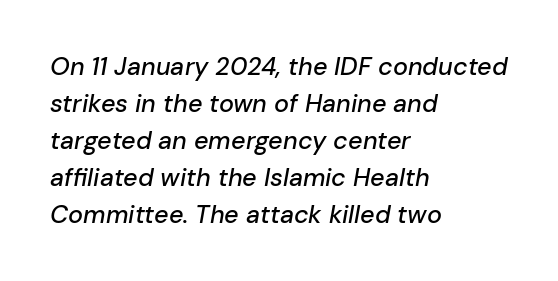
The image shows 25 px text type, italic (leaning right); set left-aligned, normal line spacing (1.48x), normal letter spacing, not underlined.
